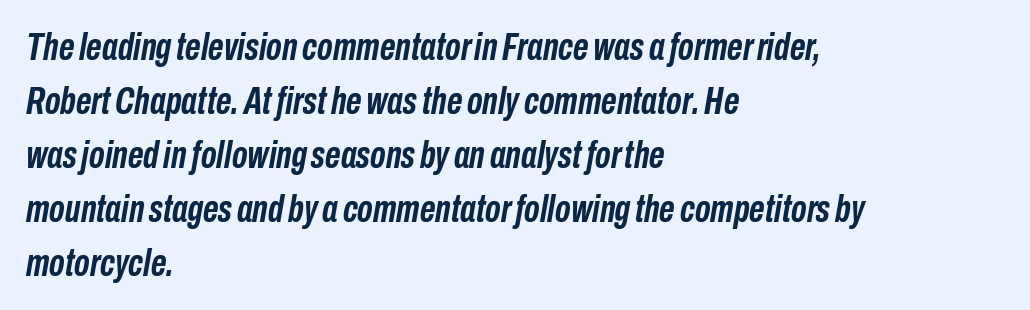
The image shows 38 px semibold, condensed type, italic (leaning right); set left-aligned, normal line spacing (1.42x), normal letter spacing, not underlined; low stroke contrast and a medium x-height.
